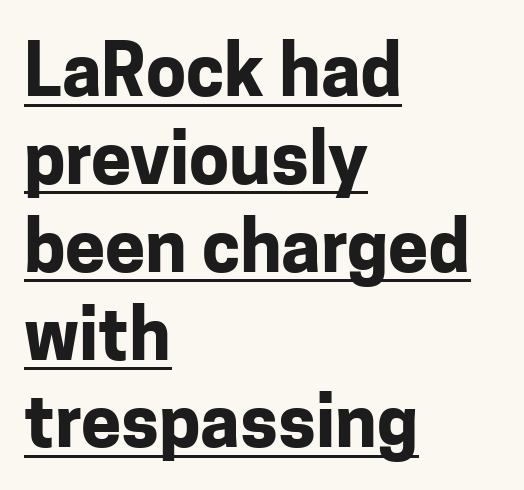
This rendering leaves character spacing at its baseline value. Horizontally, the lines are justified to the leading edge only. Compared with an ordinary text face, these strokes are far heavier — a full bold. The type sits square on the baseline with zero lean. The rendering uses the underline text-decoration. Spacing verdict: proportional, widths tailored to each character.
